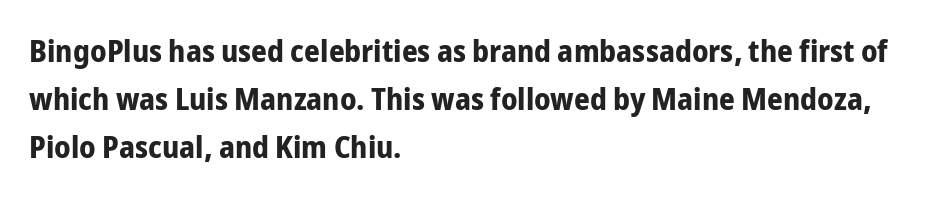
{"serif": "no", "italic": "no", "bold": "yes", "weight": "bold", "width": "condensed", "stroke_contrast": "low", "x_height": "medium", "monospaced": "no", "underline": "no", "align": "left", "line_spacing": "normal", "line_spacing_ratio": 1.55, "letter_spacing": "normal", "letter_spacing_em": 0.0, "glyph_px": 31}
